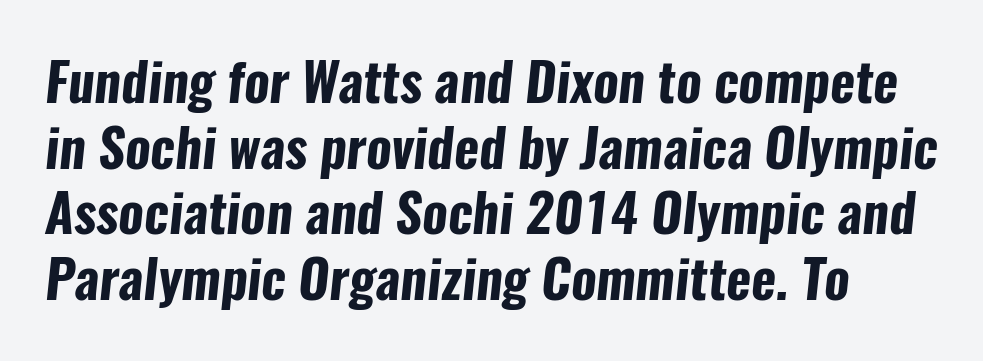
Default kerning and tracking; the words read as compact shapes. The passage shown is not underscored anywhere. Nothing sits at the stroke ends, so this counts as sans-serif. Do the characters align in a grid? No, the font is proportional.
